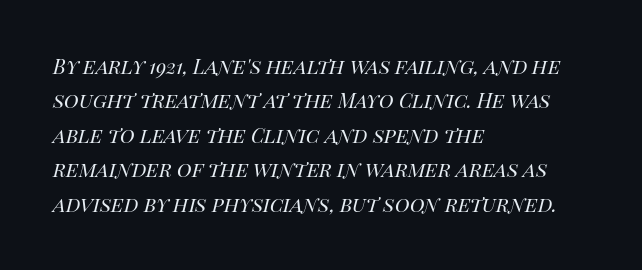
Quick note: interline space is typical. This rendering leaves character spacing at its baseline value. The letters are slanted; this is an italic face. The strip under each line holds only bare page. The lines are quadded left. This reads as an unemphasized weight, regular at the heaviest.
